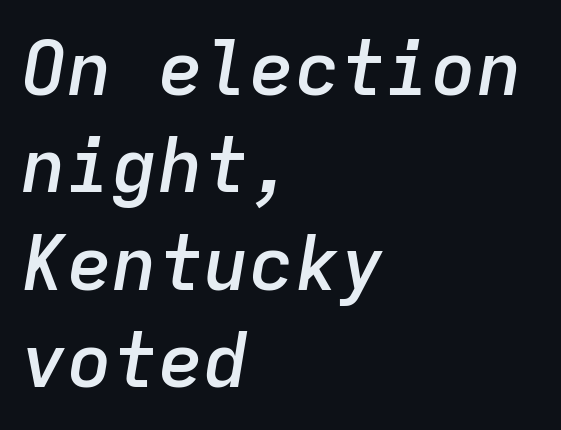
Reading down the block, your eye returns to a fixed left position each line. Vertical spacing — default. A typesetter would call this zero additional tracking. Looks like terminal output: every glyph gets an equal slot.
